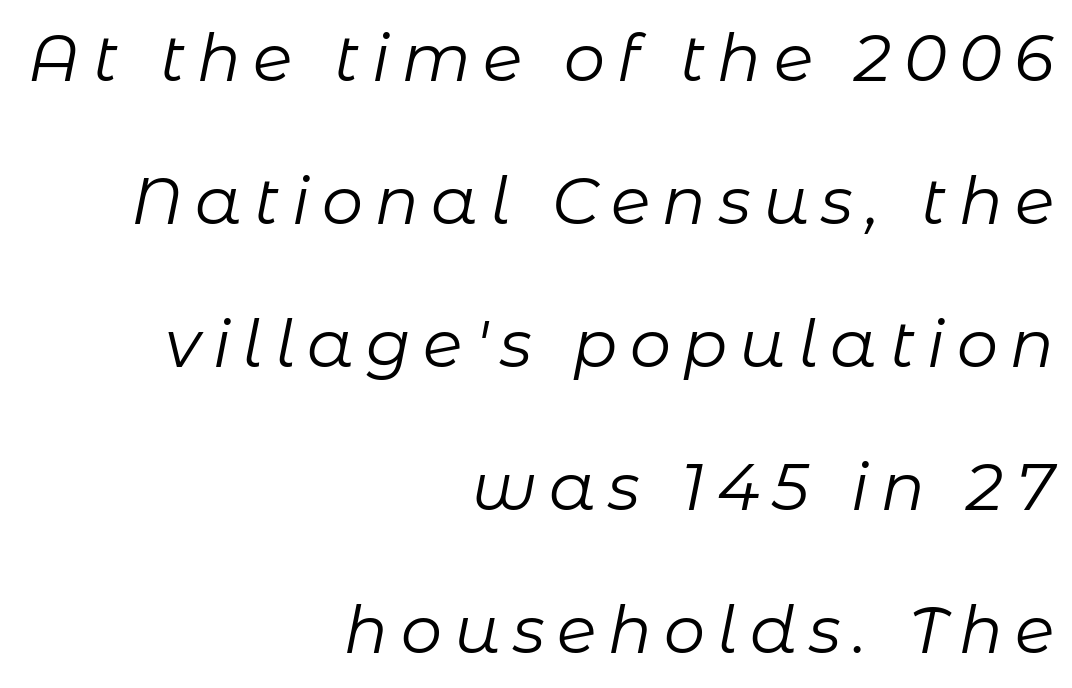
The passage shown leans; its letterforms are oblique. Regarding leading, the lines here are spaced well apart. The passage shown is not bold in any degree. A student would call this right alignment; a typographer would say flush right, rag left. Clear beneath every line of the passage. A typesetter would call this proportional, since set widths differ per character.
